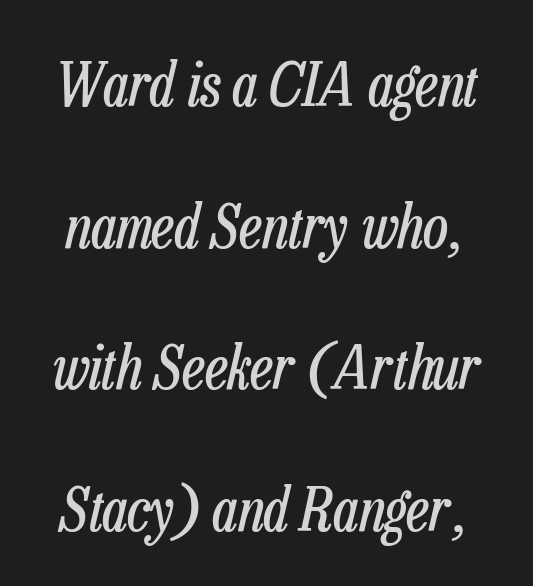
{"italic": "yes", "lean": "right", "slant_degrees": 13, "bold": "no", "weight": "regular", "width": "condensed", "stroke_contrast": "low", "x_height": "medium", "monospaced": "no", "underline": "no", "line_spacing": "loose", "line_spacing_ratio": 2.32, "letter_spacing": "normal", "letter_spacing_em": 0.0, "glyph_px": 61}
